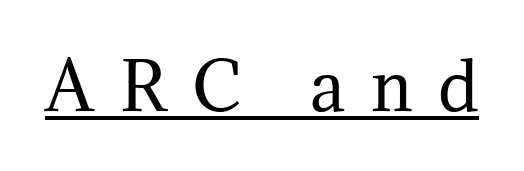
Type style note: has serifs. These lines are rendered in a variable-pitch font. Unlike italic type, these characters show no tilt at all. The type is letterspaced generously, with wide tracking.
